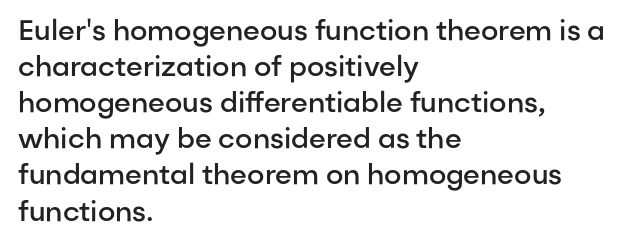
{"serif": "no", "italic": "no", "bold": "semi", "weight": "semibold", "width": "normal", "stroke_contrast": "low", "x_height": "medium", "monospaced": "no", "underline": "no", "align": "left", "line_spacing": "normal", "line_spacing_ratio": 1.29, "letter_spacing": "normal", "letter_spacing_em": 0.0, "glyph_px": 28}
